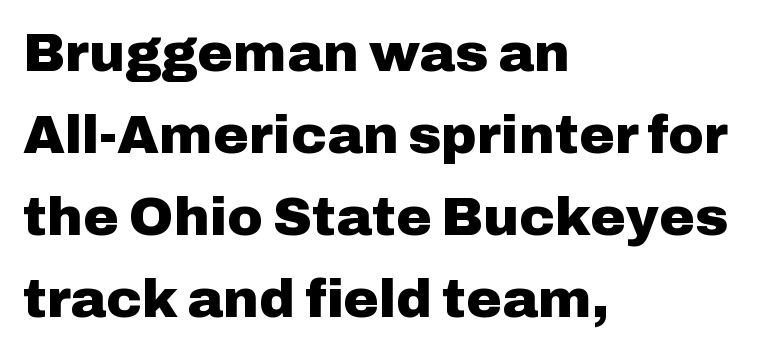
This is roman type, the default non-slanted kind. What's the leading like? Ordinary, nothing unusual. What stands out about the letter spacing? Nothing — it is the standard amount. Check the space under the baseline: it is left empty. In CSS terms this would be text-align: left. Note: no serifs on the glyphs.
